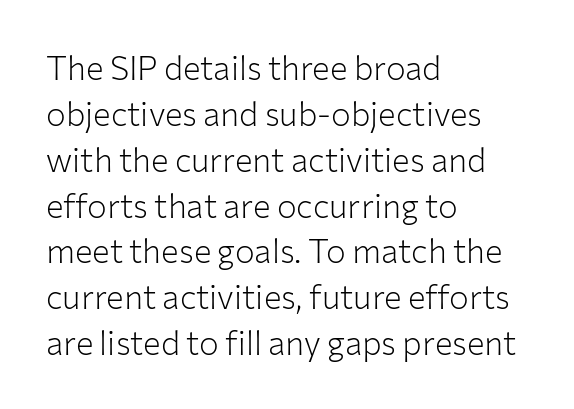
{"serif": "no", "italic": "no", "bold": "no", "weight": "light", "width": "normal", "stroke_contrast": "low", "x_height": "medium", "monospaced": "no", "underline": "no", "align": "left", "line_spacing": "normal", "line_spacing_ratio": 1.39, "letter_spacing": "normal", "letter_spacing_em": 0.0, "glyph_px": 33}
